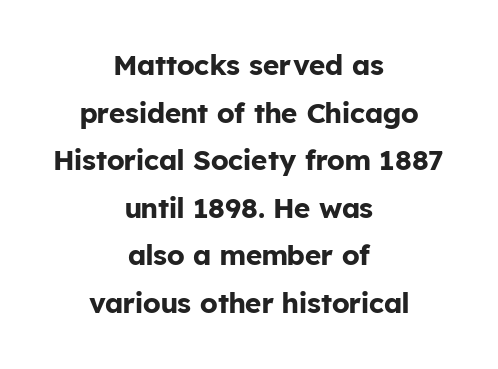
The image shows 28 px bold sans-serif type, upright; set centered, normal line spacing (1.7x), normal letter spacing, not underlined; low stroke contrast and a medium x-height.
